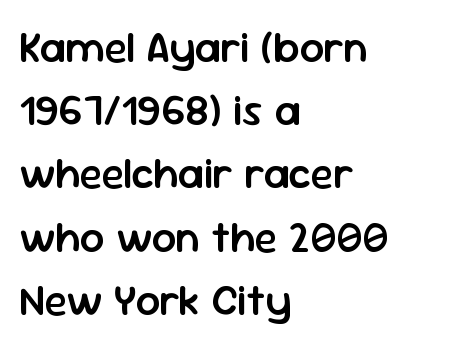
{"serif": "no", "italic": "no", "bold": "semi", "weight": "semibold", "width": "normal", "stroke_contrast": "low", "x_height": "medium", "monospaced": "no", "underline": "no", "align": "left", "line_spacing": "normal", "line_spacing_ratio": 1.47, "letter_spacing": "normal", "letter_spacing_em": 0.0, "glyph_px": 43}
